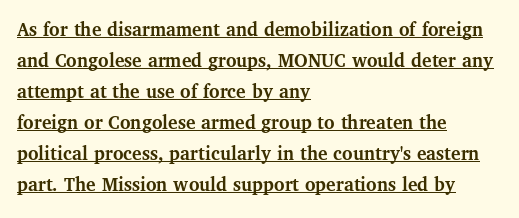
{"italic": "no", "bold": "yes", "underline": "yes", "align": "left", "line_spacing": "normal", "line_spacing_ratio": 1.55, "letter_spacing": "normal", "letter_spacing_em": 0.0, "glyph_px": 20}
